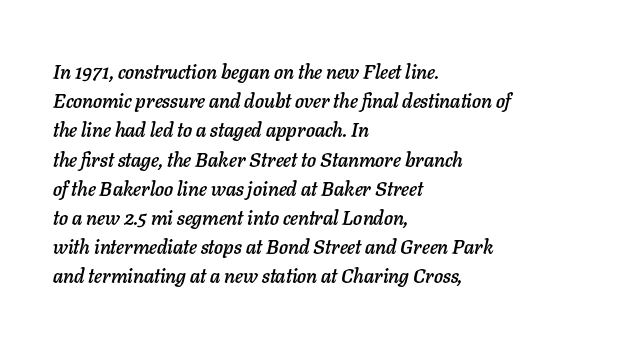
The image shows 20 px text type, italic (leaning right); set left-aligned, normal line spacing (1.46x), normal letter spacing, not underlined.
